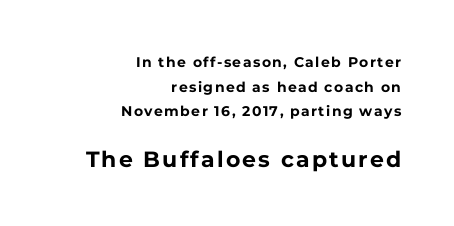
The image shows 22 px bold type, upright; set right-aligned, line spacing 1.76x, not underlined; the second (bottom) block is 1.57x larger.
